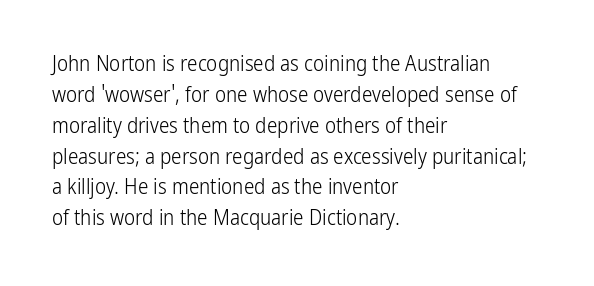
Q: Is the text bold? A: No.
Q: Is the text italic (slanted)? A: No, it is upright.
Q: Is the text underlined? A: No.
Q: How is the paragraph aligned? A: Left-aligned.
Q: Is the spacing between letters normal or unusually wide? A: Normal.
Q: Is the spacing between lines tight, normal or loose? A: Normal.
